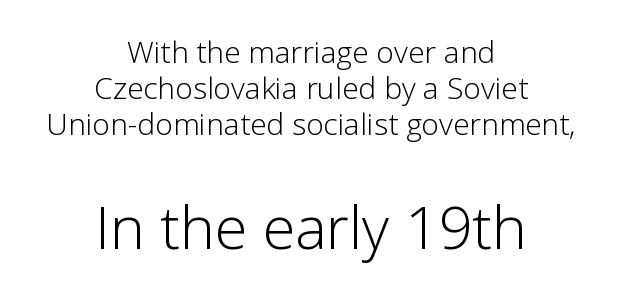
Short note: letters normally spaced. Do the letters lean? They stand straight. Descenders are the only things crossing below the line. These glyphs show unthickened strokes, regular width or finer.
